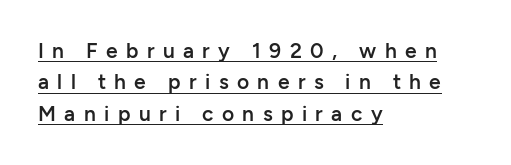
{"italic": "no", "bold": "semi", "underline": "yes", "align": "left", "line_spacing": "normal", "line_spacing_ratio": 1.5, "letter_spacing": "wide", "letter_spacing_em": 0.4, "glyph_px": 21}
